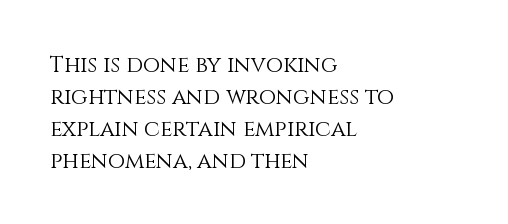
Weight: in the light-to-regular range. These lines keep a tight, regular rhythm from letter to letter. Any mark beneath the type? The region is blank. Left-aligned paragraph, ragged on the right. If you drew a line through each stem, it would be perfectly vertical. Honestly, the row spacing looks completely unremarkable.
